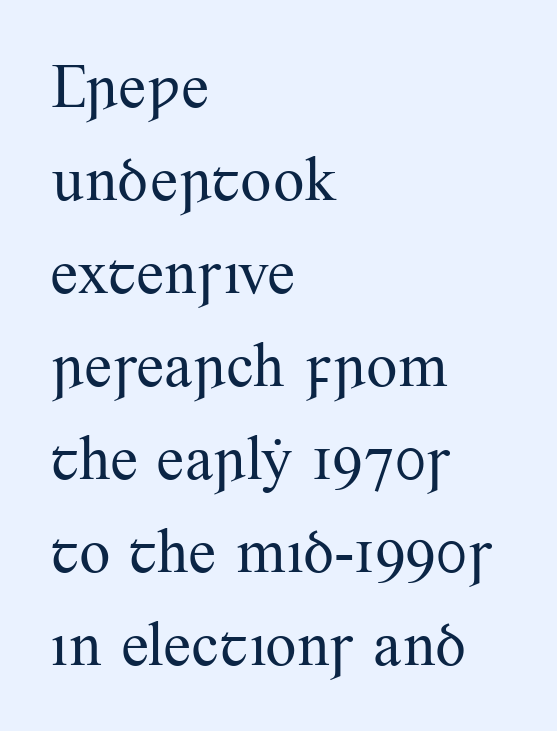
Where is the straight margin? On the left. Default kerning and tracking; the words read as compact shapes. Letters rest on an invisible, unmarked baseline. Observe the serifs anchoring each vertical stroke in this sample. Horizontal bands of white between lines are of average thickness.
